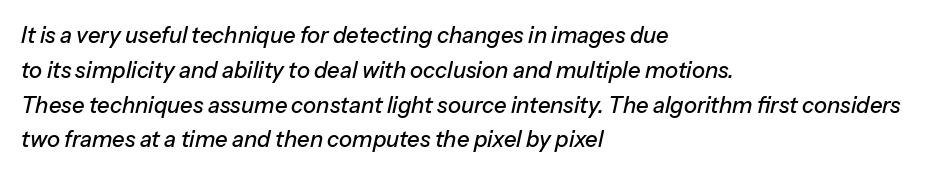
Designer's note — italics engaged. Line spacing here is normal. Glance below the letters and you will spot only blank space. The letterforms sit shoulder to shoulder at normal distance. A classic flush-left, rag-right setting is used for this passage.
